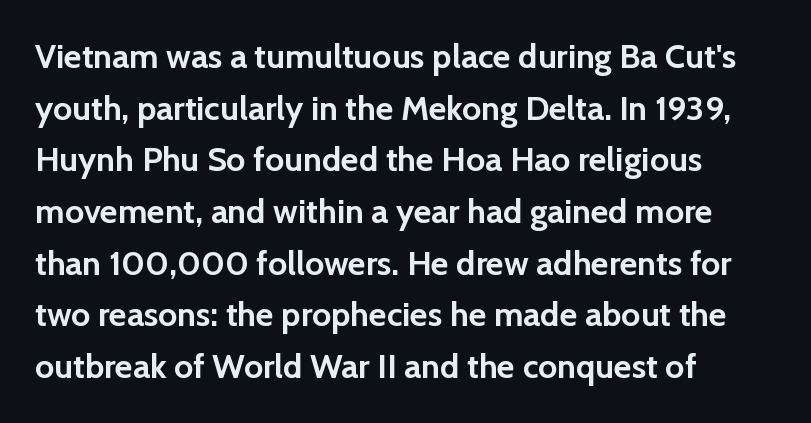
Proportional: the letters do not fall into vertical columns. No feet cap the strokes, marking this as sans-serif type. Inter-character spacing is left at the font's built-in metrics. The rendering uses a bold face; every stroke is thick and dark. Italic: no, the glyphs are upright roman.
